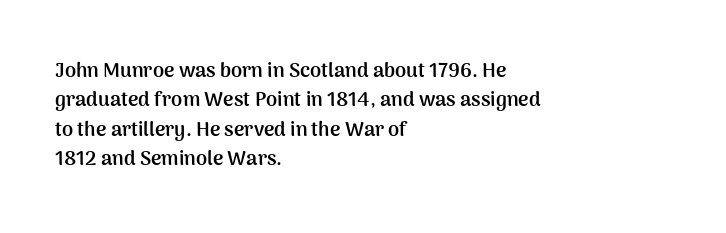
{"italic": "no", "bold": "yes", "underline": "no", "align": "left", "line_spacing": "normal", "line_spacing_ratio": 1.47, "letter_spacing": "normal", "letter_spacing_em": 0.0, "glyph_px": 20}
